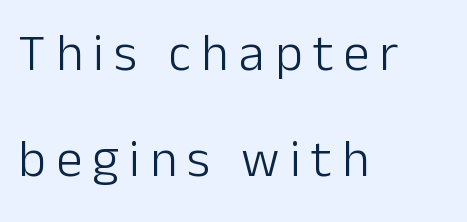
Q: Is the text bold? A: No.
Q: Is the text italic (slanted)? A: No, it is upright.
Q: Is the typeface a serif or a sans-serif typeface? A: Sans-serif.
Q: Is the text underlined? A: No.
Q: How is the paragraph aligned? A: Left-aligned.
Q: Is the spacing between letters normal or unusually wide? A: Unusually wide.
Q: Is the spacing between lines tight, normal or loose? A: Loose.
Q: Width (condensed, normal, or wide)? A: Normal.
Q: Stroke contrast? A: Low.
Q: x-height? A: Medium.
Q: Monospaced? A: No.
